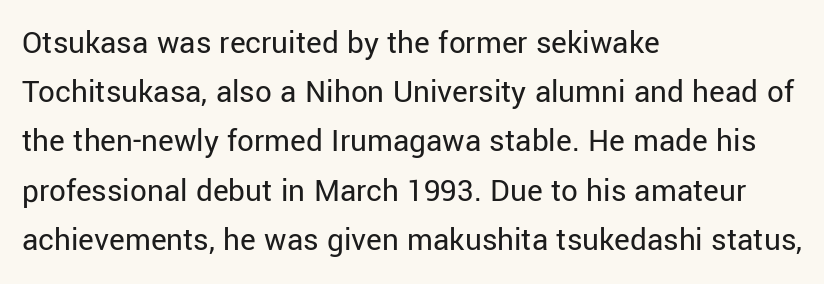
Q: Is the text bold? A: No.
Q: Is the text italic (slanted)? A: No, it is upright.
Q: Is the typeface a serif or a sans-serif typeface? A: Sans-serif.
Q: Is the text underlined? A: No.
Q: How is the paragraph aligned? A: Left-aligned.
Q: Is the spacing between letters normal or unusually wide? A: Normal.
Q: Is the spacing between lines tight, normal or loose? A: Normal.
Q: Width (condensed, normal, or wide)? A: Normal.
Q: Stroke contrast? A: Low.
Q: x-height? A: Medium.
Q: Monospaced? A: No.
